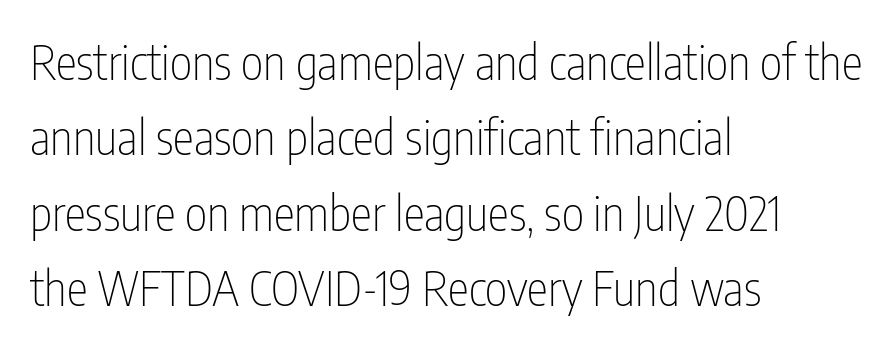
A classic flush-left, rag-right setting is used for this passage. The face used here is proportionally spaced, like ordinary book or web type. The foot of each line stays bare and open. This sample uses an upright cut, with every glyph sitting square on the baseline. Nothing heavy about these letters — not bold at all. Each new line begins a customary step beneath the previous one.
